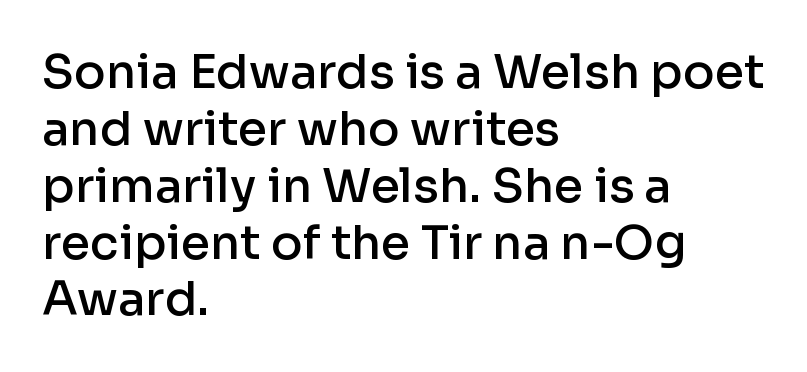
Is the block centered? No — it sits flush against the left margin. The type family on display is of the sans-serif kind. Nothing unusual about the tracking: characters are spaced as the font intends. Descenders hang freely into open space. Character widths vary here, with narrow letters taking less room than wide ones. The passage shown is semibold, sitting just below true bold.
